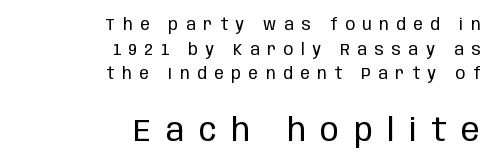
Q: Is the text bold? A: No.
Q: Is the text italic (slanted)? A: No, it is upright.
Q: Is the typeface a serif or a sans-serif typeface? A: Sans-serif.
Q: Is the text underlined? A: No.
Q: How is the paragraph aligned? A: Right-aligned.
Q: Is the spacing between letters normal or unusually wide? A: Unusually wide.
Q: Is the spacing between lines tight, normal or loose? A: Normal.
Q: Which block of text is set in a larger size, the first (top) or the second (bottom)? A: The second (bottom) one.
Q: Width (condensed, normal, or wide)? A: Condensed.
Q: Stroke contrast? A: Low.
Q: x-height? A: Large.
Q: Monospaced? A: No.
